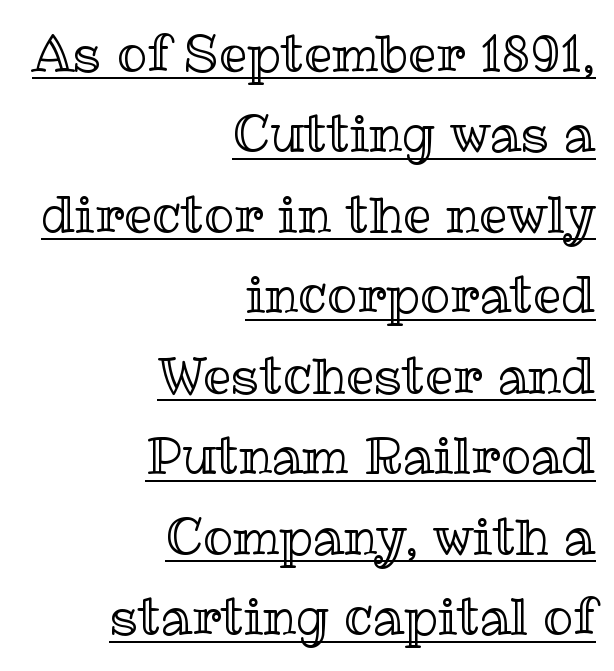
The image shows 50 px text type, upright; set right-aligned, normal line spacing (1.61x), normal letter spacing, underlined; a medium x-height.
